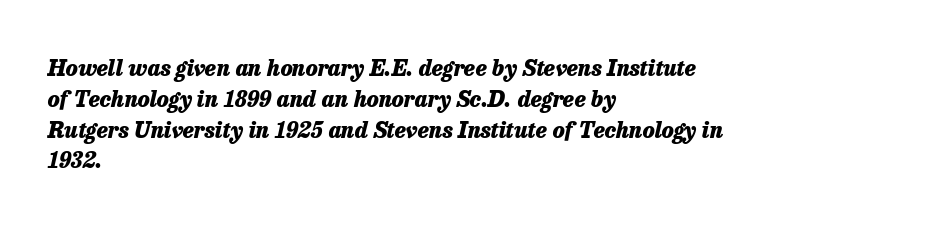
{"italic": "yes", "lean": "right", "slant_degrees": 13, "bold": "yes", "underline": "no", "align": "left", "line_spacing": "normal", "line_spacing_ratio": 1.4, "letter_spacing": "normal", "letter_spacing_em": 0.0, "glyph_px": 22}
